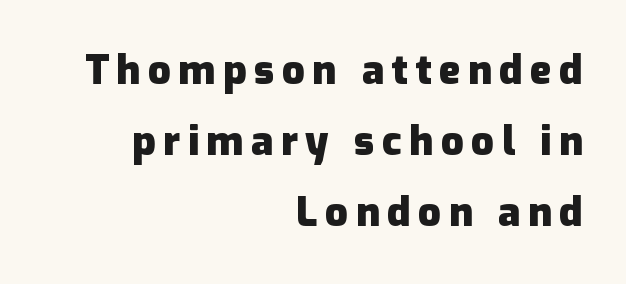
Examine the stroke ends and you'll find no serifs. Posture: upright roman. The paragraph shown leans on its right margin. In terms of weight, the rendering is a true, heavy bold.
